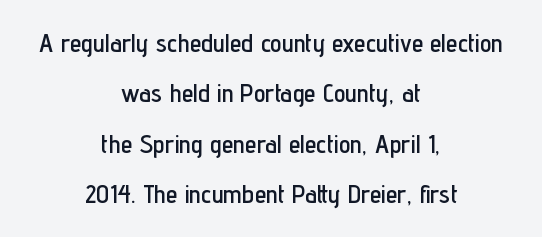
No italicization has been applied; the sample stays upright. Compared with a flush-left layout, this one balances lines on the center instead. A clean baseline with only descenders dipping below it. Notice the wide empty band between every row — that's loose leading.
